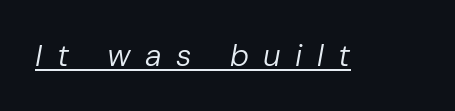
{"italic": "yes", "lean": "right", "slant_degrees": 10, "bold": "no", "weight": "regular", "width": "normal", "stroke_contrast": "low", "x_height": "medium", "monospaced": "no", "underline": "yes", "letter_spacing": "wide", "letter_spacing_em": 0.47, "glyph_px": 31}
